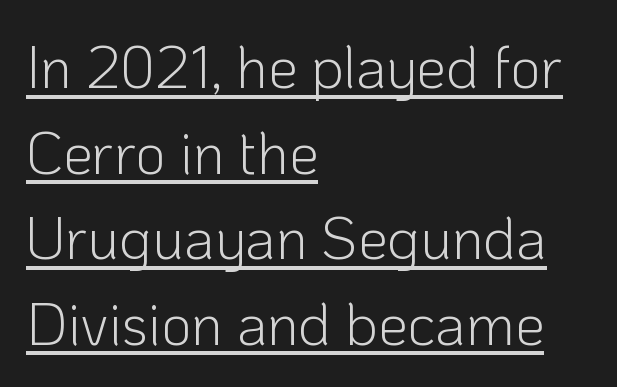
The image shows 59 px light sans-serif type, upright; set left-aligned, normal line spacing (1.45x), normal letter spacing, underlined; low stroke contrast and a medium x-height.
